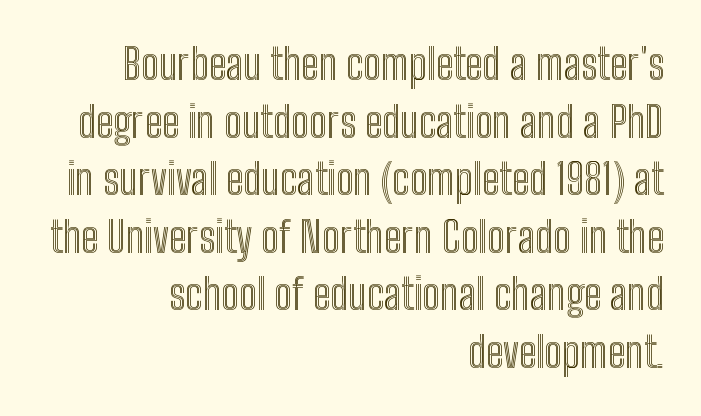
Evenly set lines give the paragraph a standard silhouette. The typesetter chose a ragged-left arrangement here. Between one letter and the next there's only the usual sliver of space. Is this a fixed-width face? No — the glyphs have proportional, varying widths. Notice how the stems are strictly vertical — no italics here. Quick note: underline off.
